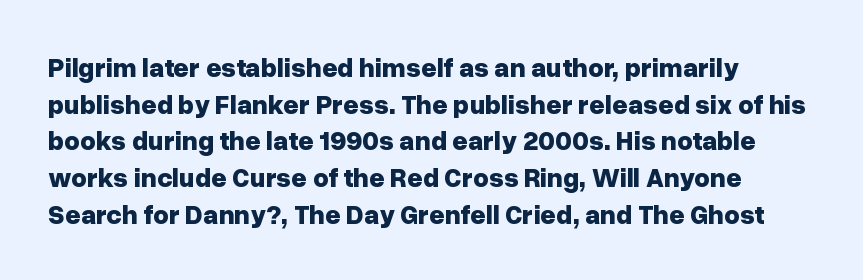
{"italic": "no", "bold": "yes", "underline": "no", "line_spacing": "normal", "line_spacing_ratio": 1.36, "letter_spacing": "normal", "letter_spacing_em": 0.0, "glyph_px": 27}
